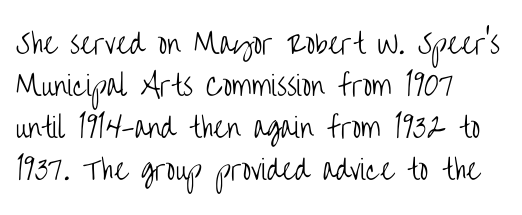
{"italic": "no", "bold": "no", "underline": "no", "align": "left", "line_spacing": "normal", "line_spacing_ratio": 1.56, "letter_spacing": "normal", "letter_spacing_em": 0.0, "glyph_px": 27}
